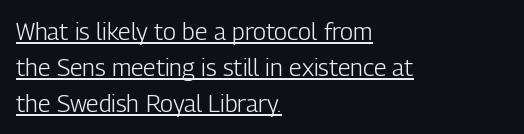
{"italic": "no", "bold": "no", "underline": "yes", "align": "left", "line_spacing": "normal", "line_spacing_ratio": 1.49, "letter_spacing": "normal", "letter_spacing_em": 0.0, "glyph_px": 24}
